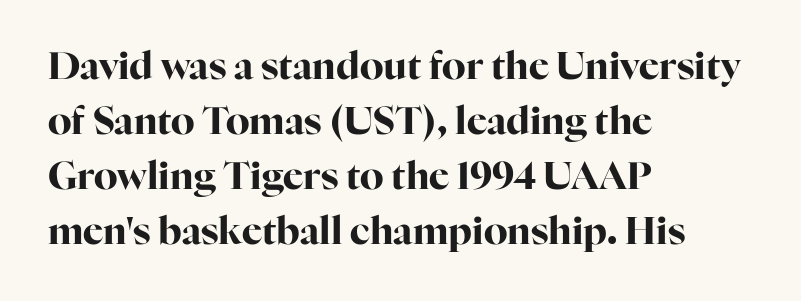
Q: Is the text bold? A: Yes.
Q: Is the text italic (slanted)? A: No, it is upright.
Q: Is the typeface a serif or a sans-serif typeface? A: Serif.
Q: Is the text underlined? A: No.
Q: How is the paragraph aligned? A: Left-aligned.
Q: Is the spacing between letters normal or unusually wide? A: Normal.
Q: Is the spacing between lines tight, normal or loose? A: Normal.
Q: Width (condensed, normal, or wide)? A: Normal.
Q: Stroke contrast? A: High.
Q: x-height? A: Medium.
Q: Monospaced? A: No.
